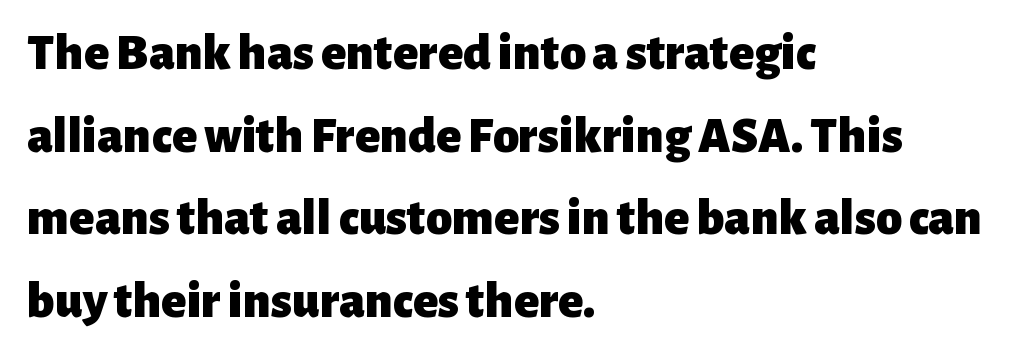
The image shows 52 px heavy sans-serif type, upright; set left-aligned, normal line spacing (1.59x), normal letter spacing, not underlined; low stroke contrast and a medium x-height.
